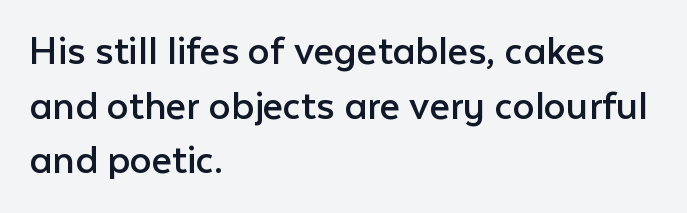
The image shows 44 px regular-weight sans-serif type, upright; set left-aligned, line spacing 1.24x, normal letter spacing, not underlined; low stroke contrast and a medium x-height.
